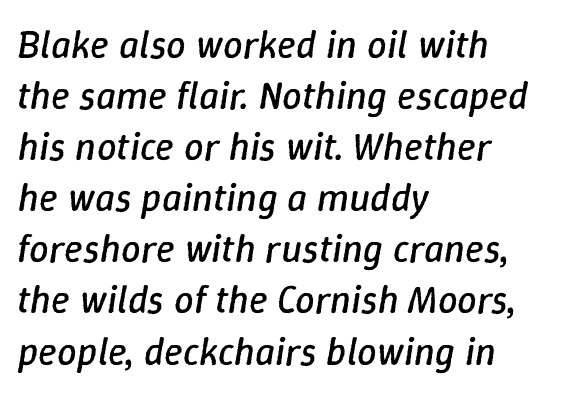
The image shows 39 px regular-weight type, italic (leaning right); set left-aligned, normal line spacing (1.31x), normal letter spacing, not underlined; low stroke contrast and a medium x-height.
